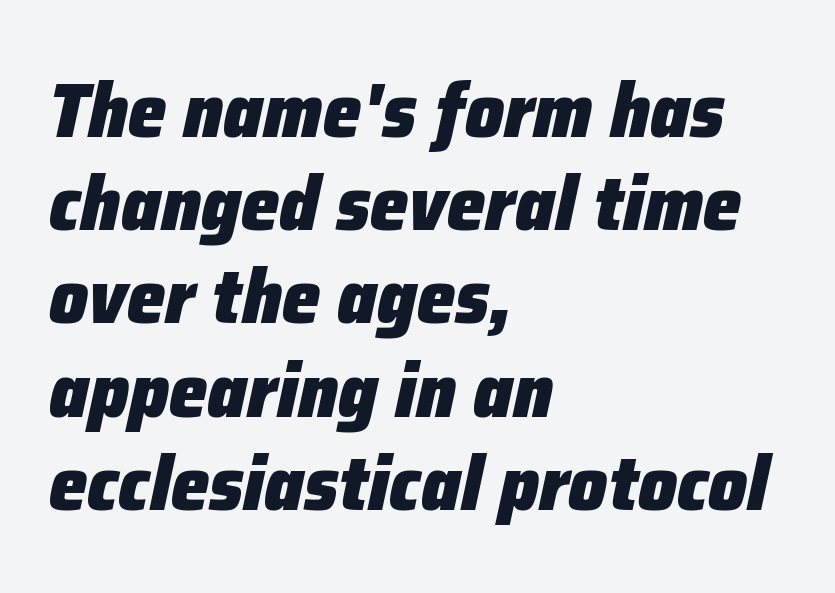
{"italic": "yes", "lean": "right", "slant_degrees": 12, "bold": "yes", "weight": "heavy", "width": "normal", "stroke_contrast": "low", "x_height": "medium", "monospaced": "no", "underline": "no", "align": "left", "line_spacing_ratio": 1.21, "letter_spacing": "normal", "letter_spacing_em": 0.0, "glyph_px": 77}
